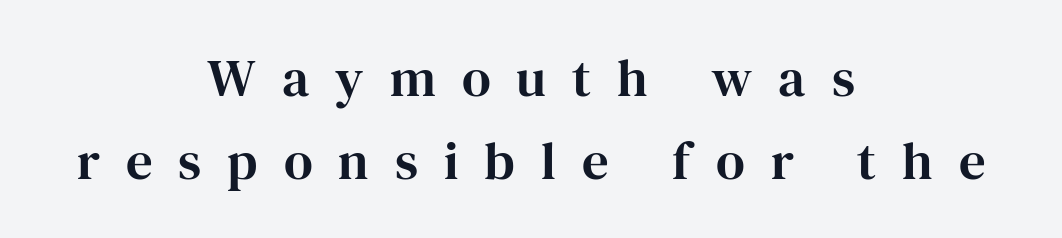
Leftover space on each line is divided equally before and after the words. Regarding leading, the lines here are spaced in the standard way. What stands out about the letter spacing? Its width — letters are far apart. Proportional: the letters do not fall into vertical columns.
